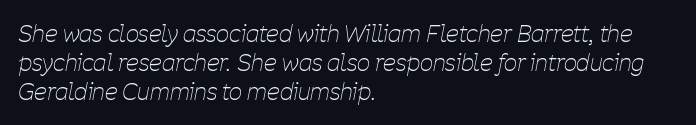
{"italic": "yes", "lean": "right", "slant_degrees": 11, "bold": "no", "underline": "no", "align": "left", "line_spacing": "normal", "line_spacing_ratio": 1.26, "letter_spacing": "normal", "letter_spacing_em": 0.0, "glyph_px": 23}
